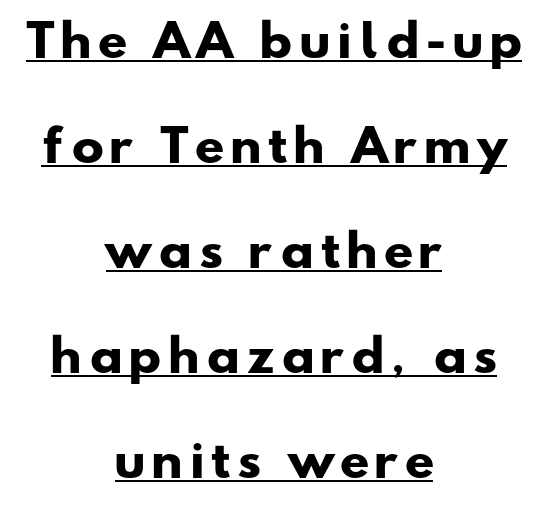
Here the designer chose a conventional face with non-uniform glyph widths. Each letter's strokes conclude bluntly, with no projecting serifs. Is there an underline? Yes — a line sits under the letters. The passage shown stacks its lines with a broad gap. If you folded the block vertically in half, each line would mirror itself in length.
